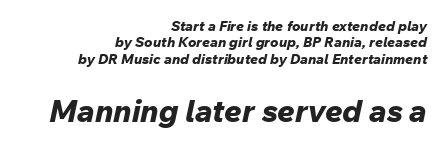
Q: Is the text bold? A: Yes.
Q: Is the text italic (slanted)? A: Yes, it leans right by about 12 degrees.
Q: Is the text underlined? A: No.
Q: How is the paragraph aligned? A: Right-aligned.
Q: Is the spacing between letters normal or unusually wide? A: Normal.
Q: Which block of text is set in a larger size, the first (top) or the second (bottom)? A: The second (bottom) one.
Q: Width (condensed, normal, or wide)? A: Normal.
Q: Stroke contrast? A: Low.
Q: x-height? A: Medium.
Q: Monospaced? A: No.
